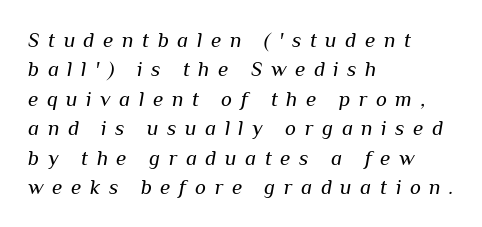
Q: Is the text bold? A: No.
Q: Is the text italic (slanted)? A: Yes, it leans right by about 10 degrees.
Q: Is the text underlined? A: No.
Q: How is the paragraph aligned? A: Left-aligned.
Q: Is the spacing between letters normal or unusually wide? A: Unusually wide.
Q: Is the spacing between lines tight, normal or loose? A: Normal.
